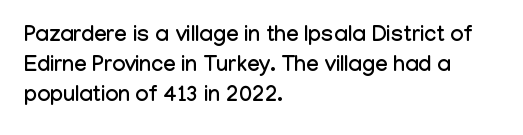
The image shows 22 px text type, upright; set left-aligned, normal line spacing (1.36x), normal letter spacing, not underlined.
